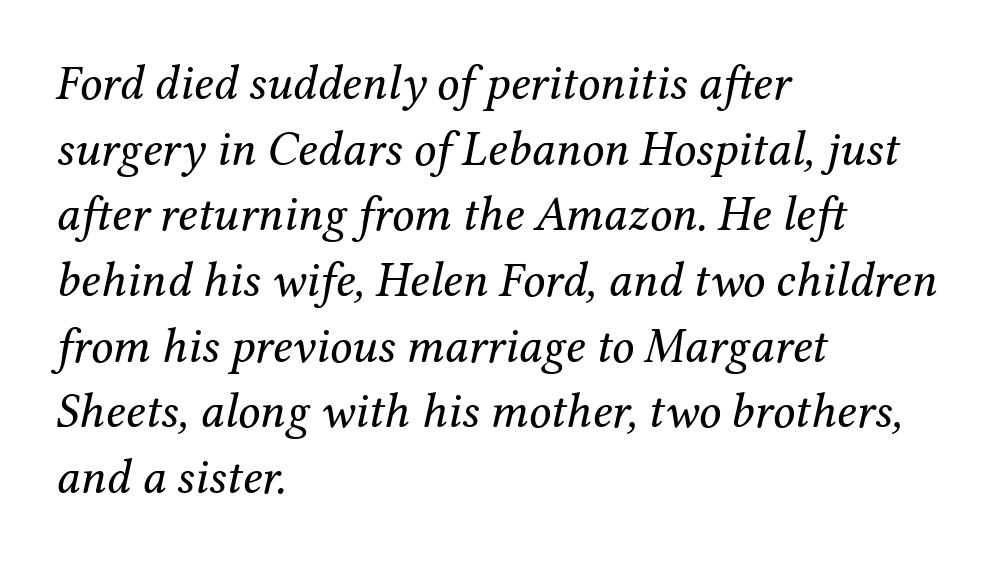
{"serif": "yes", "italic": "yes", "lean": "right", "slant_degrees": 12, "bold": "no", "weight": "regular", "width": "normal", "stroke_contrast": "medium", "x_height": "medium", "monospaced": "no", "underline": "no", "align": "left", "line_spacing": "normal", "line_spacing_ratio": 1.34, "letter_spacing": "normal", "letter_spacing_em": 0.0, "glyph_px": 49}
